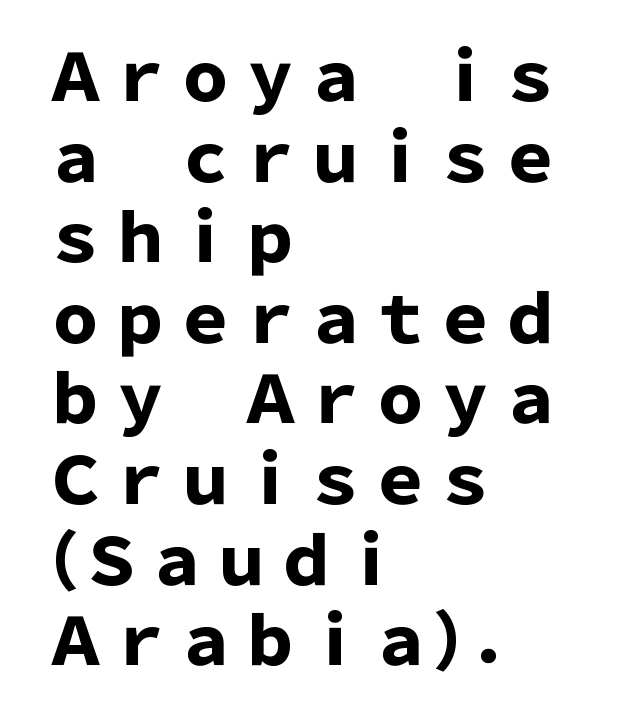
Any mark beneath the type? The region is blank. The type is set solid horizontally, with unmodified tracking. The rendering uses a bold face; every stroke is thick and dark. This sample is left-justified, so line endings fall wherever the words run out. Ordinary non-slanted type is in use. The rendering shows plain stroke endings on the letterforms — a sans-serif design.
